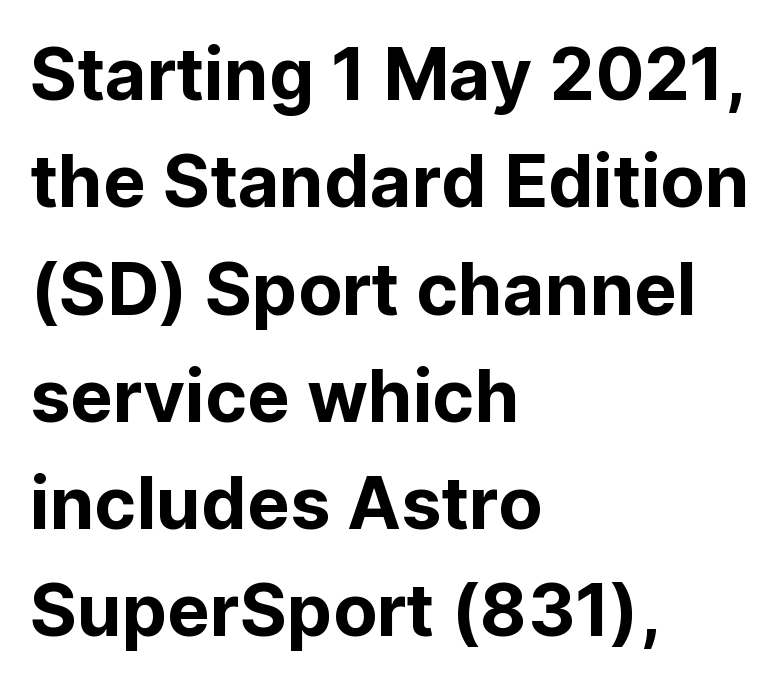
The image shows 72 px sans-serif type, upright; set left-aligned, normal line spacing (1.49x), normal letter spacing, not underlined; low stroke contrast and a medium x-height.
